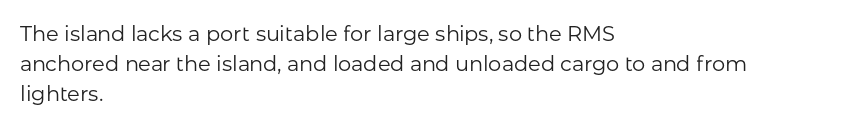
Q: Is the text bold? A: No.
Q: Is the text italic (slanted)? A: No, it is upright.
Q: Is the text underlined? A: No.
Q: How is the paragraph aligned? A: Left-aligned.
Q: Is the spacing between letters normal or unusually wide? A: Normal.
Q: Is the spacing between lines tight, normal or loose? A: Normal.
